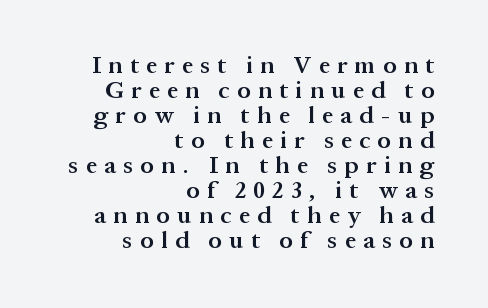
Honestly, there is no underline to notice here at all. Slightly chunky letters — semibold, I'd say, not full bold. Someone cranked the tracking dial way up on this one. Each line ends at the same right margin while the left side varies.
